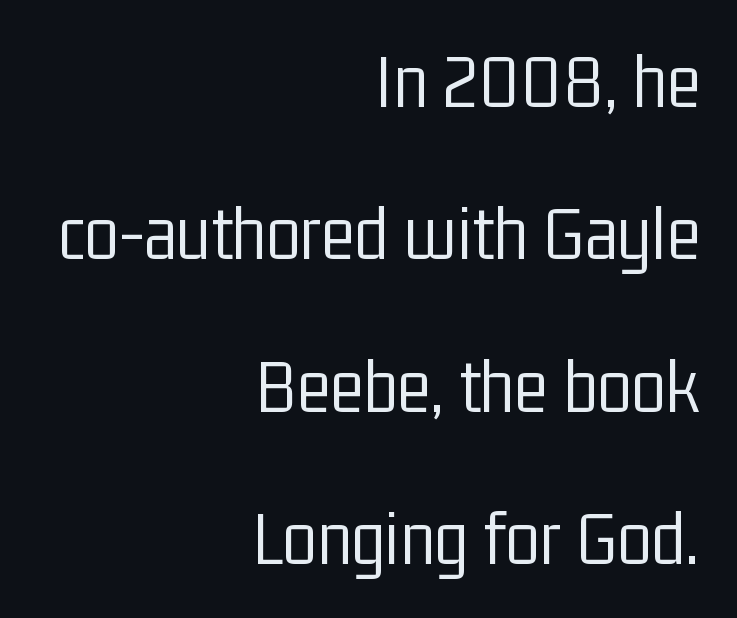
Q: Is the text bold? A: No.
Q: Is the text italic (slanted)? A: No, it is upright.
Q: Is the typeface a serif or a sans-serif typeface? A: Sans-serif.
Q: Is the text underlined? A: No.
Q: How is the paragraph aligned? A: Right-aligned.
Q: Is the spacing between letters normal or unusually wide? A: Normal.
Q: Is the spacing between lines tight, normal or loose? A: Loose.
Q: Width (condensed, normal, or wide)? A: Condensed.
Q: Stroke contrast? A: Low.
Q: x-height? A: Medium.
Q: Monospaced? A: No.
